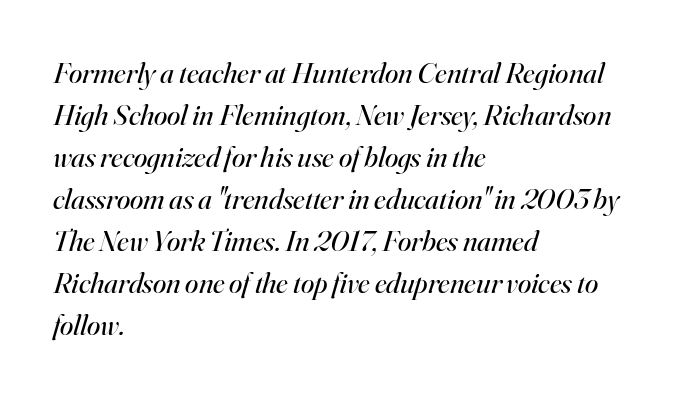
{"serif": "yes", "italic": "yes", "lean": "right", "slant_degrees": 16, "bold": "no", "weight": "regular", "width": "normal", "stroke_contrast": "high", "x_height": "small", "monospaced": "no", "underline": "no", "align": "left", "line_spacing": "normal", "line_spacing_ratio": 1.4, "letter_spacing": "normal", "letter_spacing_em": 0.0, "glyph_px": 30}
